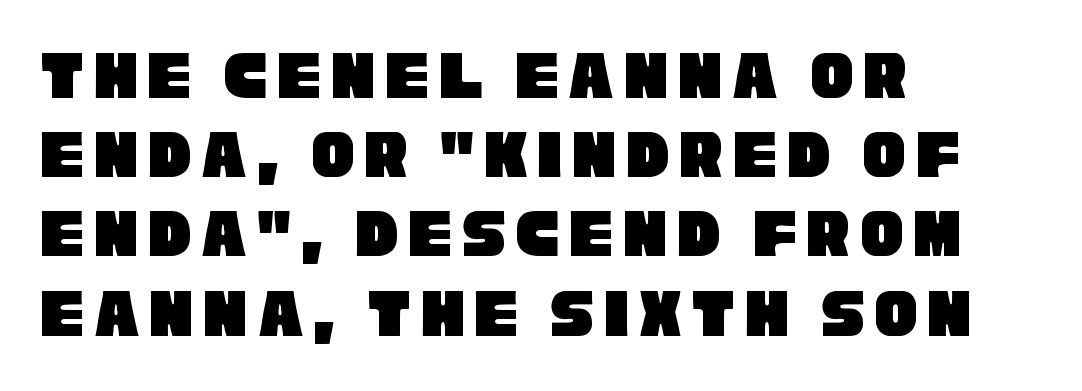
Q: Is the typeface a serif or a sans-serif typeface? A: Sans-serif.
Q: Is the text underlined? A: No.
Q: How is the paragraph aligned? A: Left-aligned.
Q: Is the spacing between lines tight, normal or loose? A: Tight.
Q: Width (condensed, normal, or wide)? A: Condensed.
Q: Stroke contrast? A: Low.
Q: x-height? A: Large.
Q: Monospaced? A: No.
